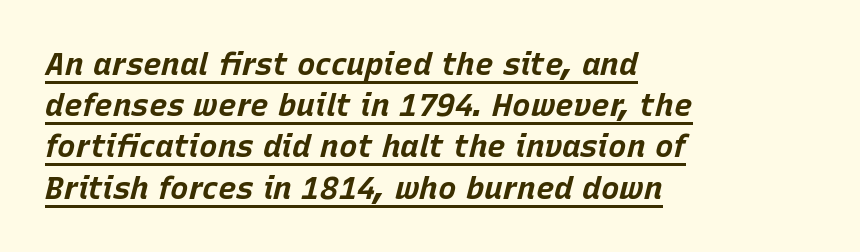
{"italic": "yes", "lean": "right", "slant_degrees": 15, "bold": "yes", "weight": "bold", "width": "normal", "stroke_contrast": "low", "x_height": "large", "monospaced": "no", "underline": "yes", "align": "left", "line_spacing": "normal", "line_spacing_ratio": 1.33, "letter_spacing": "normal", "letter_spacing_em": 0.0, "glyph_px": 31}
